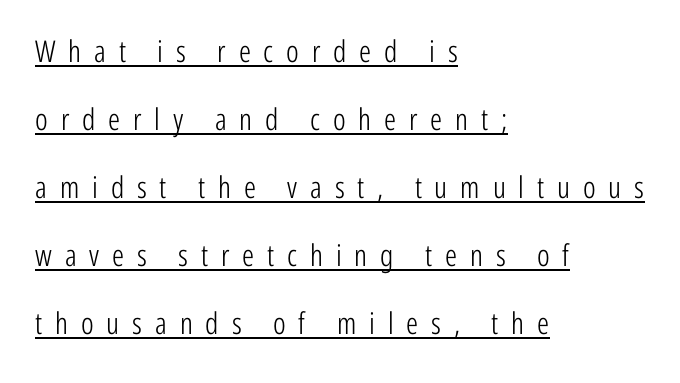
Honestly, the underline is the first thing you notice here. Nothing heavy about these letters — not bold at all. The paragraph has a hard left edge and a soft right edge. The letters advance in unequal steps, a hallmark of proportional type.
